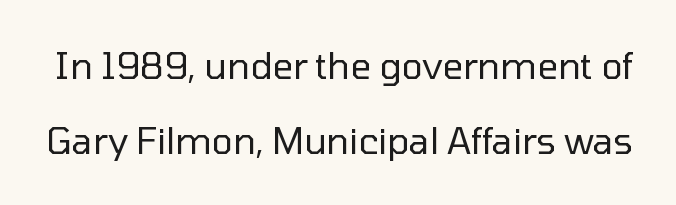
Q: Is the text bold? A: No.
Q: Is the text italic (slanted)? A: No, it is upright.
Q: Is the typeface a serif or a sans-serif typeface? A: Sans-serif.
Q: Is the text underlined? A: No.
Q: Is the spacing between letters normal or unusually wide? A: Normal.
Q: Is the spacing between lines tight, normal or loose? A: Loose.
Q: Width (condensed, normal, or wide)? A: Normal.
Q: Stroke contrast? A: Low.
Q: x-height? A: Medium.
Q: Monospaced? A: No.
